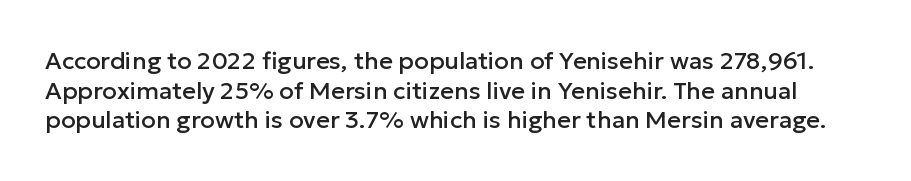
The passage shown has conventional tracking throughout. The letters stand straight up with perfectly vertical stems. This rendering features lettering with no underline.
